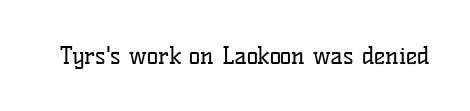
Only glyphs here, with clear space below each row. Notice how the stems are strictly vertical — no italics here. Between one letter and the next there's only the usual sliver of space. Is this a heavy cut? Hardly; it is regular or lighter.
